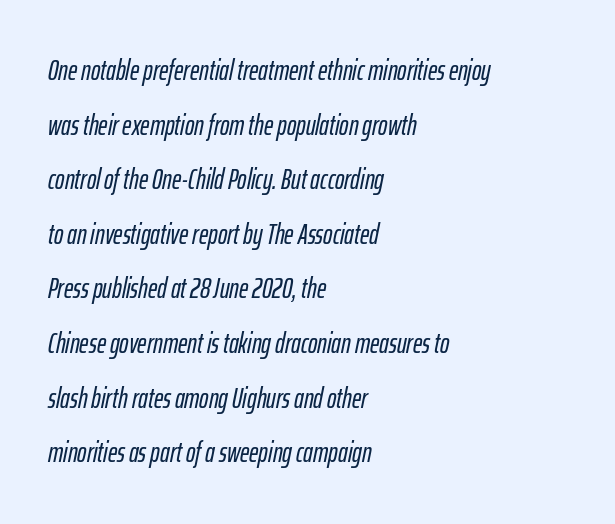
{"italic": "yes", "lean": "right", "slant_degrees": 12, "width": "condensed", "stroke_contrast": "low", "x_height": "medium", "monospaced": "no", "underline": "no", "align": "left", "line_spacing": "loose", "line_spacing_ratio": 1.95, "letter_spacing": "normal", "letter_spacing_em": 0.0, "glyph_px": 28}
